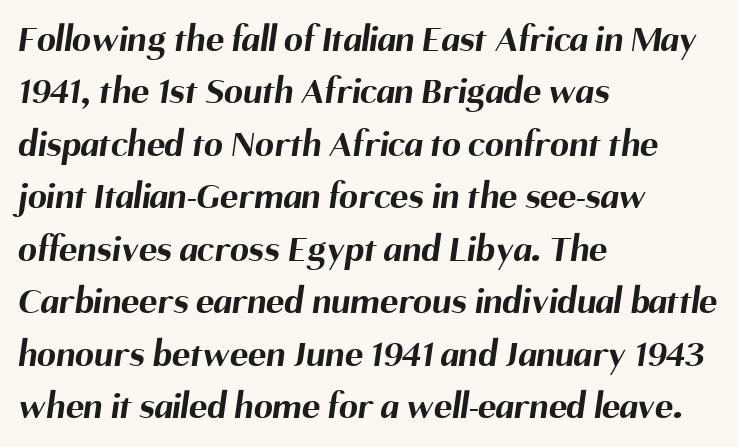
Q: Is the text bold? A: Yes.
Q: Is the typeface a serif or a sans-serif typeface? A: Sans-serif.
Q: Is the text underlined? A: No.
Q: How is the paragraph aligned? A: Left-aligned.
Q: Is the spacing between letters normal or unusually wide? A: Normal.
Q: Is the spacing between lines tight, normal or loose? A: Normal.
Q: Width (condensed, normal, or wide)? A: Normal.
Q: Stroke contrast? A: Medium.
Q: x-height? A: Medium.
Q: Monospaced? A: No.
